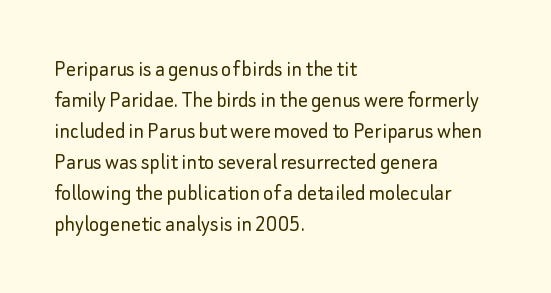
{"italic": "no", "bold": "no", "underline": "no", "align": "left", "line_spacing": "normal", "line_spacing_ratio": 1.29, "letter_spacing": "normal", "letter_spacing_em": 0.0, "glyph_px": 24}
